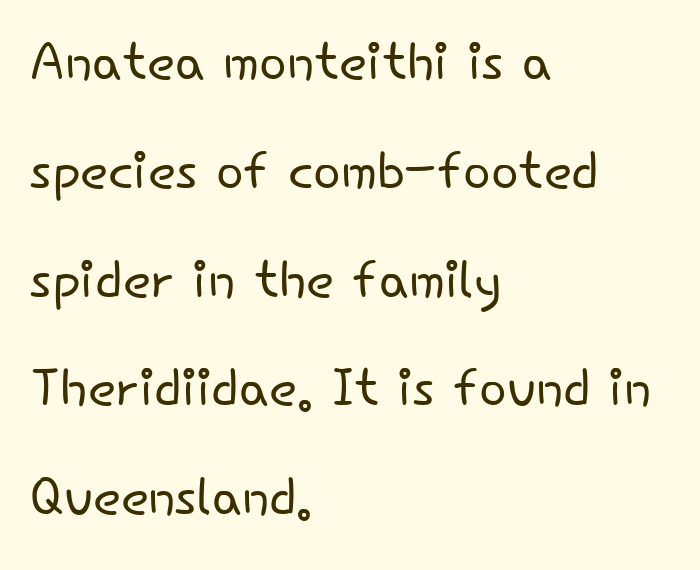
Q: Is the text bold? A: No.
Q: Is the text italic (slanted)? A: No, it is upright.
Q: Is the typeface a serif or a sans-serif typeface? A: Sans-serif.
Q: Is the text underlined? A: No.
Q: How is the paragraph aligned? A: Left-aligned.
Q: Is the spacing between letters normal or unusually wide? A: Normal.
Q: Is the spacing between lines tight, normal or loose? A: Normal.
Q: Width (condensed, normal, or wide)? A: Normal.
Q: Stroke contrast? A: Low.
Q: x-height? A: Small.
Q: Monospaced? A: No.
